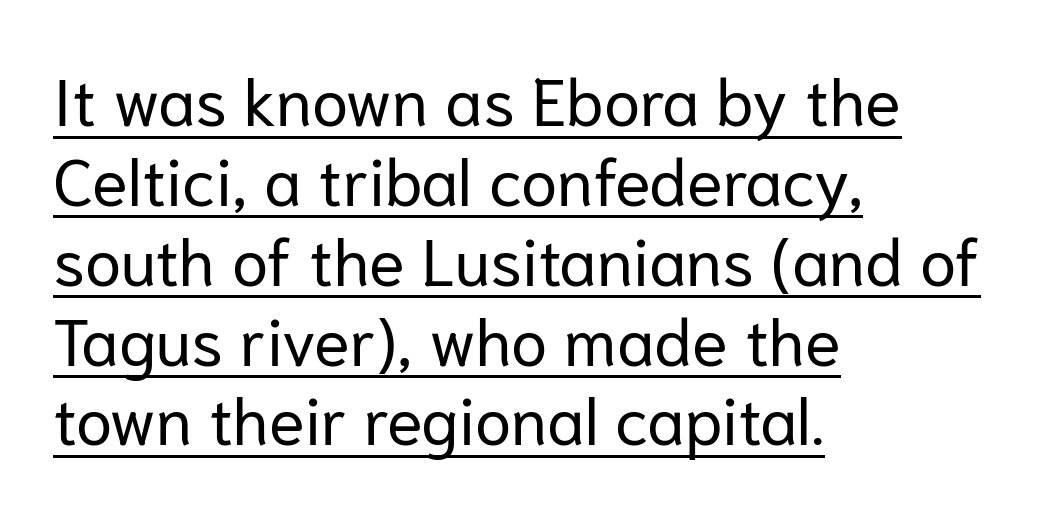
The image shows 66 px regular-weight sans-serif type, upright; set left-aligned, line spacing 1.21x, normal letter spacing, underlined; low stroke contrast and a medium x-height.
